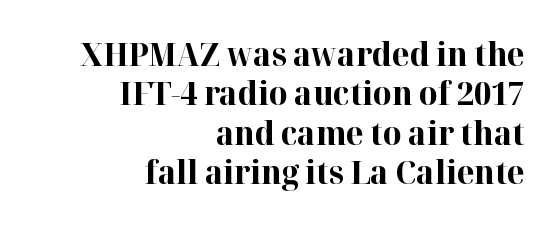
Q: Is the text bold? A: Yes.
Q: Is the text italic (slanted)? A: No, it is upright.
Q: Is the typeface a serif or a sans-serif typeface? A: Serif.
Q: Is the text underlined? A: No.
Q: How is the paragraph aligned? A: Right-aligned.
Q: Is the spacing between letters normal or unusually wide? A: Normal.
Q: Width (condensed, normal, or wide)? A: Normal.
Q: Stroke contrast? A: High.
Q: x-height? A: Medium.
Q: Monospaced? A: No.
